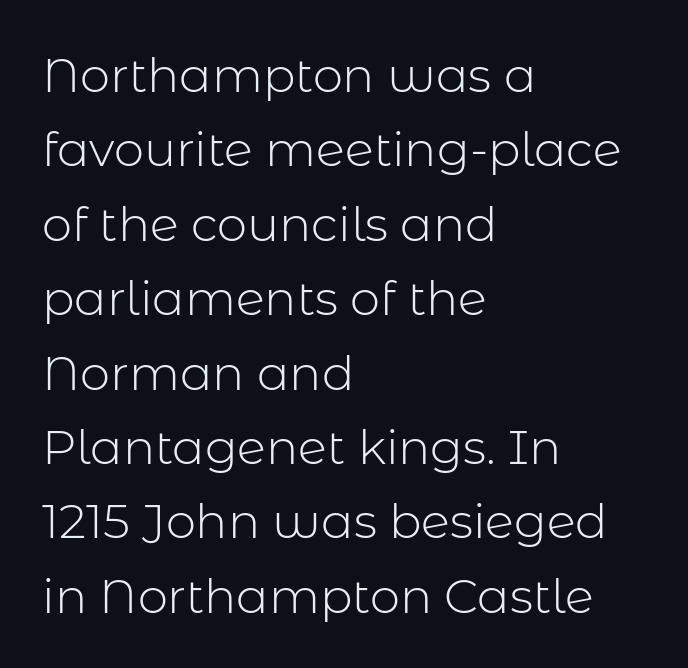
Q: Is the text bold? A: No.
Q: Is the text italic (slanted)? A: No, it is upright.
Q: Is the typeface a serif or a sans-serif typeface? A: Sans-serif.
Q: Is the text underlined? A: No.
Q: How is the paragraph aligned? A: Left-aligned.
Q: Is the spacing between letters normal or unusually wide? A: Normal.
Q: Is the spacing between lines tight, normal or loose? A: Normal.
Q: Width (condensed, normal, or wide)? A: Normal.
Q: Stroke contrast? A: Low.
Q: x-height? A: Medium.
Q: Monospaced? A: No.
